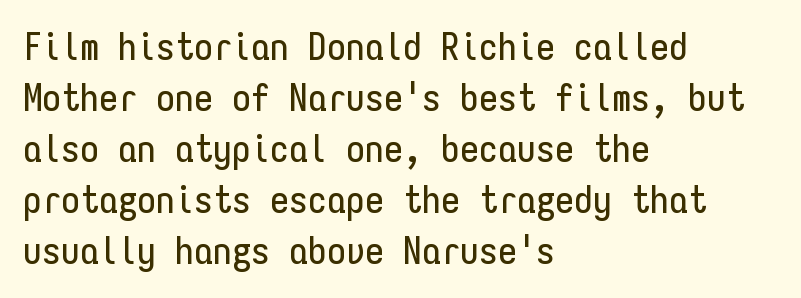
Vertically, the passage feels balanced, rows spaced as you'd expect. Posture: vertical. The passage shown has conventional tracking throughout. Descenders are the only things crossing below the line.
